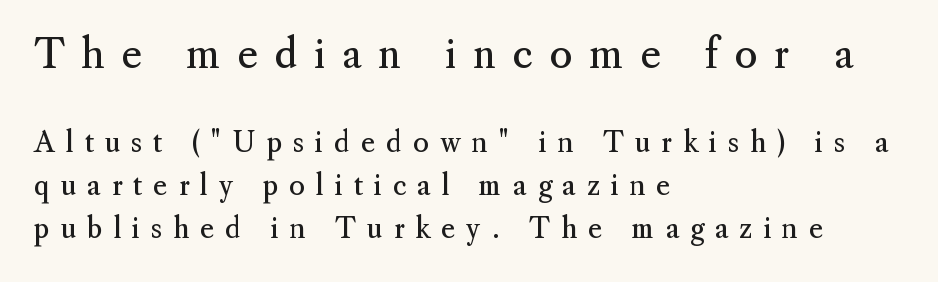
Q: Is the text bold? A: No.
Q: Is the text italic (slanted)? A: No, it is upright.
Q: Is the typeface a serif or a sans-serif typeface? A: Serif.
Q: Is the text underlined? A: No.
Q: How is the paragraph aligned? A: Left-aligned.
Q: Is the spacing between letters normal or unusually wide? A: Unusually wide.
Q: Is the spacing between lines tight, normal or loose? A: Normal.
Q: Which block of text is set in a larger size, the first (top) or the second (bottom)? A: The first (top) one.
Q: Width (condensed, normal, or wide)? A: Normal.
Q: Stroke contrast? A: Medium.
Q: x-height? A: Small.
Q: Monospaced? A: No.
